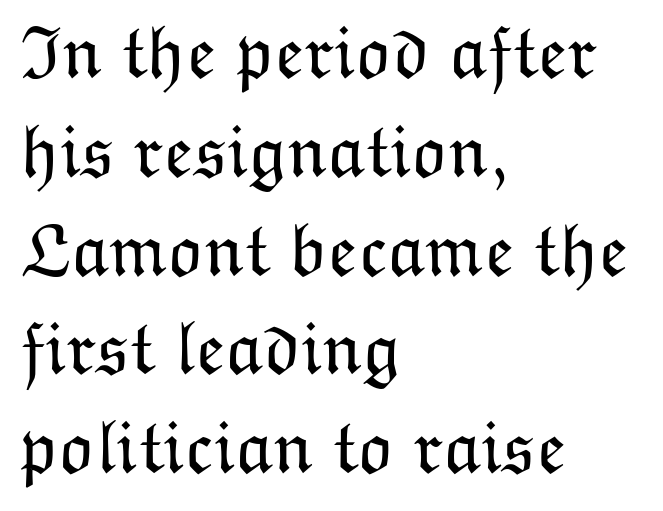
{"italic": "no", "bold": "no", "weight": "light", "width": "normal", "stroke_contrast": "low", "x_height": "medium", "monospaced": "no", "underline": "no", "align": "left", "line_spacing": "normal", "line_spacing_ratio": 1.3, "letter_spacing": "normal", "letter_spacing_em": 0.0, "glyph_px": 76}
